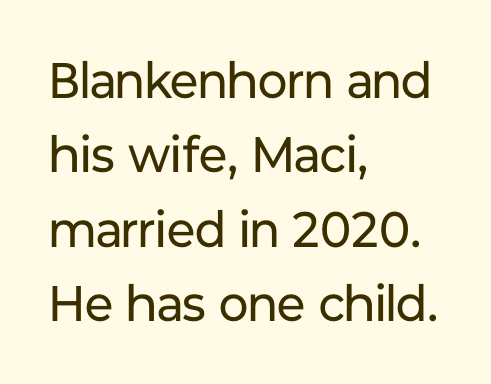
Q: Is the text bold? A: No.
Q: Is the text italic (slanted)? A: No, it is upright.
Q: Is the typeface a serif or a sans-serif typeface? A: Sans-serif.
Q: Is the text underlined? A: No.
Q: How is the paragraph aligned? A: Left-aligned.
Q: Is the spacing between letters normal or unusually wide? A: Normal.
Q: Is the spacing between lines tight, normal or loose? A: Normal.
Q: Width (condensed, normal, or wide)? A: Normal.
Q: Stroke contrast? A: Low.
Q: x-height? A: Medium.
Q: Monospaced? A: No.
